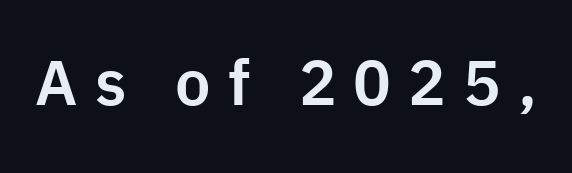
The letters carry no serifs — their stems end cleanly without finishing strokes. Words appear elongated and porous because spacing is wide. Do the letters lean? They stand straight. Descender tails drop into unmarked territory. Here the designer chose a conventional face with non-uniform glyph widths.
